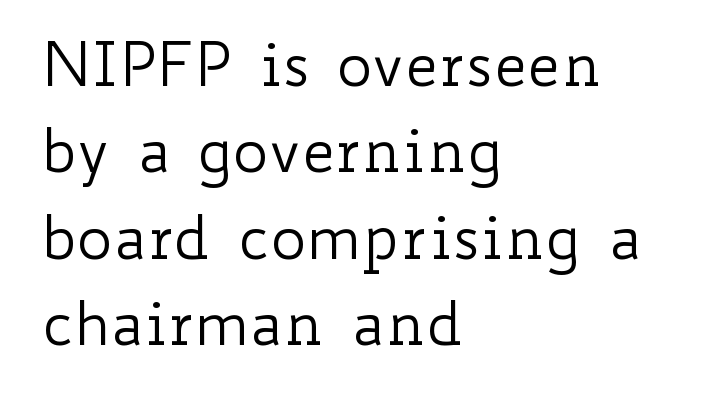
The image shows 60 px regular-weight, wide type, upright; set left-aligned, normal line spacing (1.44x), normal letter spacing, not underlined; low stroke contrast and a small x-height.
